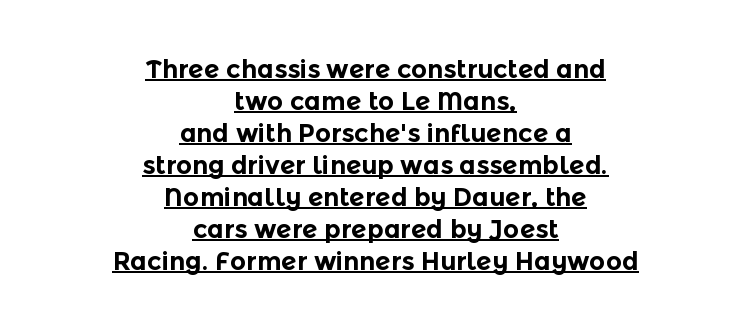
{"italic": "no", "bold": "yes", "underline": "yes", "align": "center", "line_spacing": "normal", "line_spacing_ratio": 1.28, "letter_spacing": "normal", "letter_spacing_em": 0.0, "glyph_px": 25}
